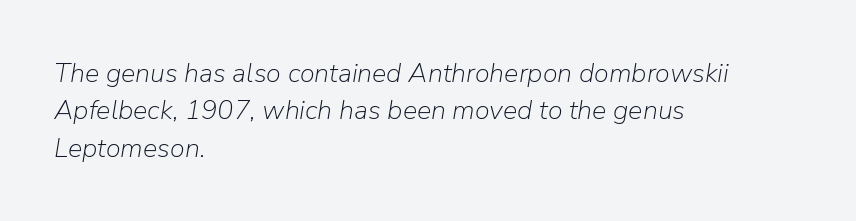
Q: Is the text bold? A: No.
Q: Is the text italic (slanted)? A: Yes, it leans right by about 9 degrees.
Q: Is the text underlined? A: No.
Q: How is the paragraph aligned? A: Left-aligned.
Q: Is the spacing between letters normal or unusually wide? A: Normal.
Q: Is the spacing between lines tight, normal or loose? A: Normal.
